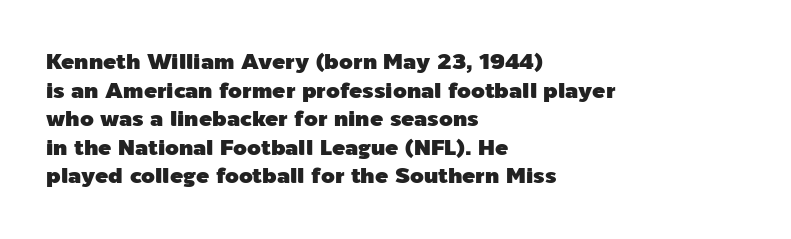
A normal amount of white space separates one row of letters from the next. Unmarked baselines from the first word to the last. These lines were composed using upright roman letters. Compared with typical body copy, the letter spacing here is the same. Line beginnings align vertically; line endings do not.
